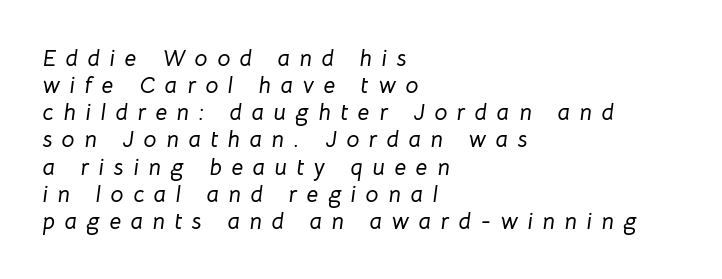
{"italic": "yes", "lean": "right", "slant_degrees": 8, "underline": "no", "align": "left", "line_spacing_ratio": 1.18, "letter_spacing": "wide", "letter_spacing_em": 0.42, "glyph_px": 23}
